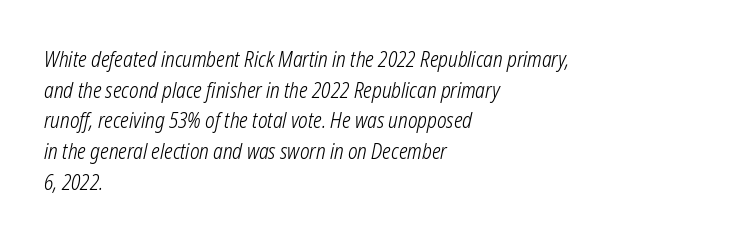
The image shows 21 px text type, italic (leaning right); set left-aligned, normal line spacing (1.46x), normal letter spacing, not underlined.
